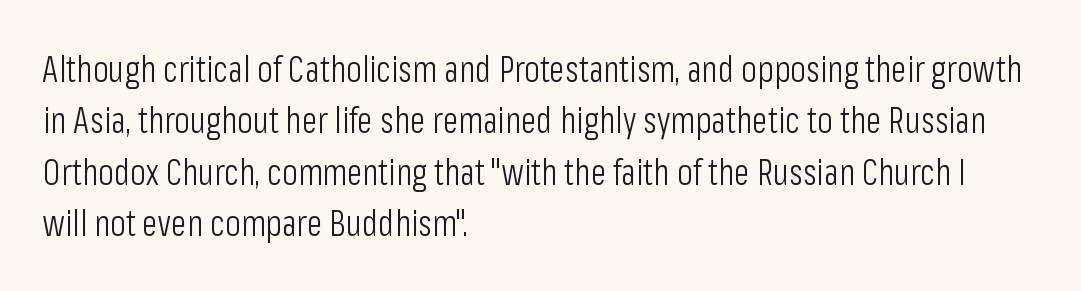
Whoever set this chose a conventional vertical rhythm. Summary of weight: not heavy and not bold. This sample uses an upright cut, with every glyph sitting square on the baseline. Glyph-to-glyph distance matches everyday printed text.
